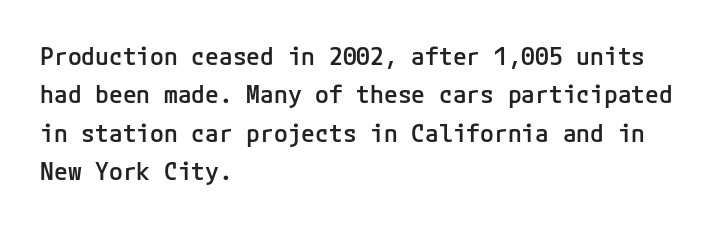
{"italic": "no", "bold": "semi", "underline": "no", "align": "left", "line_spacing": "normal", "line_spacing_ratio": 1.54, "letter_spacing": "normal", "letter_spacing_em": 0.0, "glyph_px": 25}
